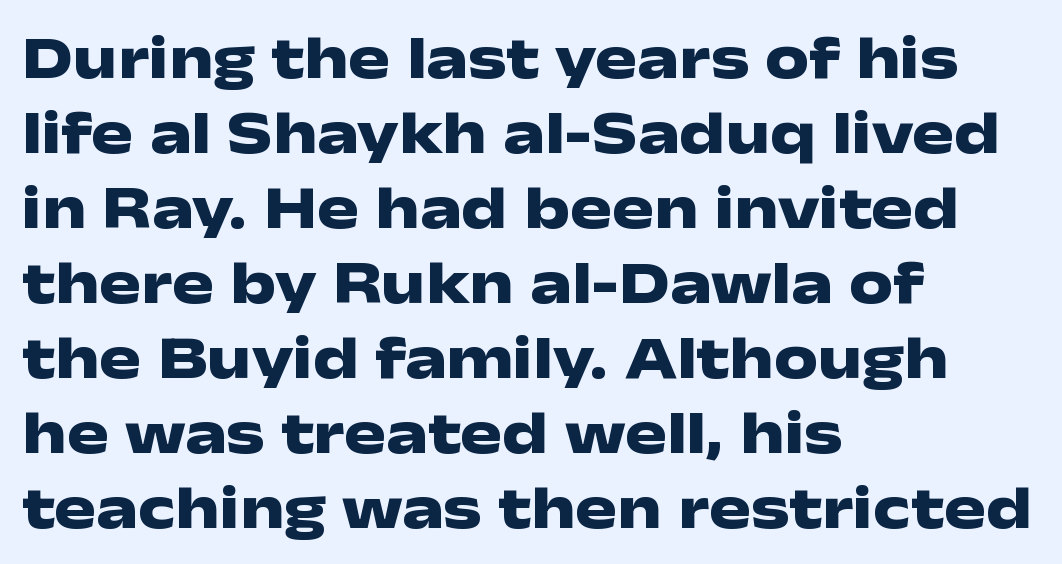
The image shows 62 px heavy, wide sans-serif type, upright; set left-aligned, line spacing 1.21x, normal letter spacing, not underlined; low stroke contrast and a medium x-height.
